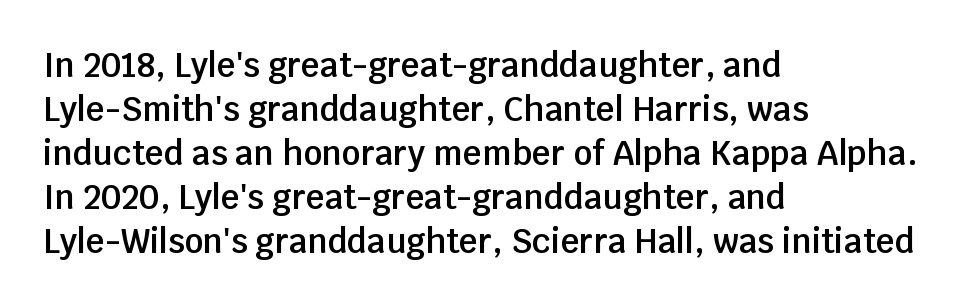
Each new line begins a customary step beneath the previous one. Left-aligned paragraph, ragged on the right. The passage shown is typed in a proportional face where columns would drift. Summary of weight: moderately heavy, a semibold. Is the letter spacing exaggerated? No — it looks like the ordinary default.
